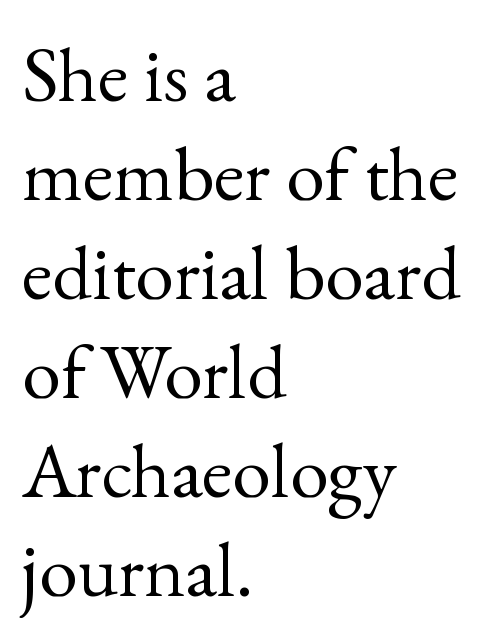
The image shows 78 px regular-weight serif type, upright; set left-aligned, normal line spacing (1.27x), normal letter spacing, not underlined; a small x-height.
